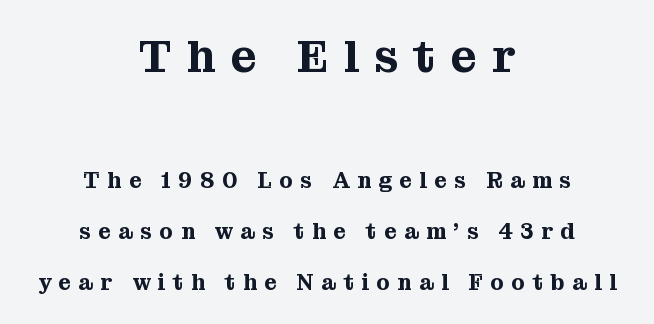
Widely set lines give the paragraph a tall, airy silhouette. A serif font was chosen for this passage. Designer's note — italics off, roman on. A student would call this center alignment; a typographer would say set centered.
